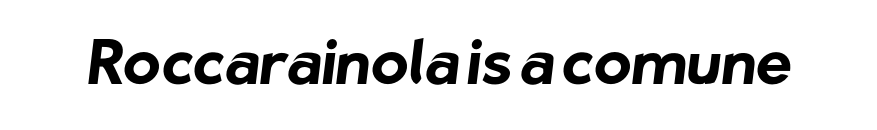
{"serif": "no", "bold": "yes", "weight": "bold", "width": "normal", "stroke_contrast": "low", "x_height": "medium", "monospaced": "no", "underline": "no", "letter_spacing": "normal", "letter_spacing_em": 0.0, "glyph_px": 61}
